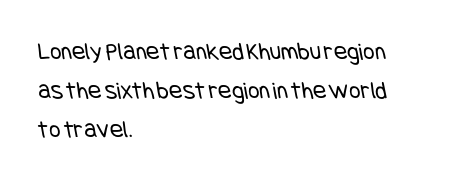
The glyphs are unaccompanied by any horizontal stroke below them. Leading: standard. Each line starts at the same left margin while the right side varies. Short note: letters normally spaced.
